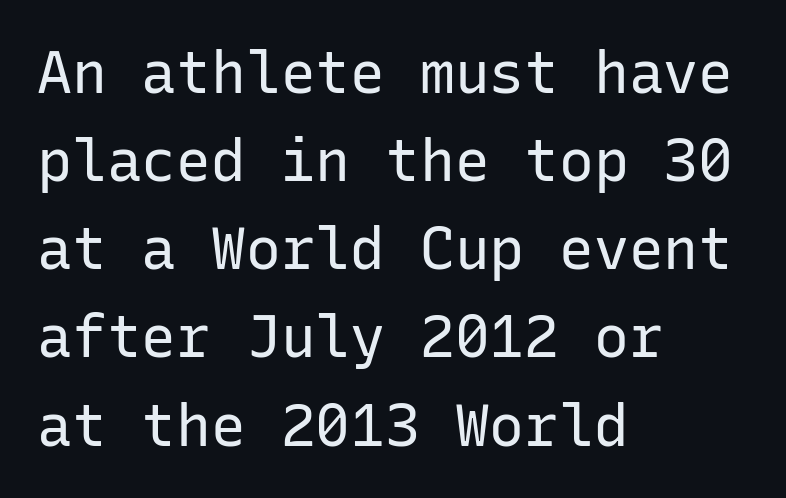
Q: Is the text bold? A: No.
Q: Is the text italic (slanted)? A: No, it is upright.
Q: Is the typeface a serif or a sans-serif typeface? A: Sans-serif.
Q: Is the text underlined? A: No.
Q: How is the paragraph aligned? A: Left-aligned.
Q: Is the spacing between letters normal or unusually wide? A: Normal.
Q: Is the spacing between lines tight, normal or loose? A: Normal.
Q: Width (condensed, normal, or wide)? A: Normal.
Q: Stroke contrast? A: Low.
Q: x-height? A: Medium.
Q: Monospaced? A: Yes.
